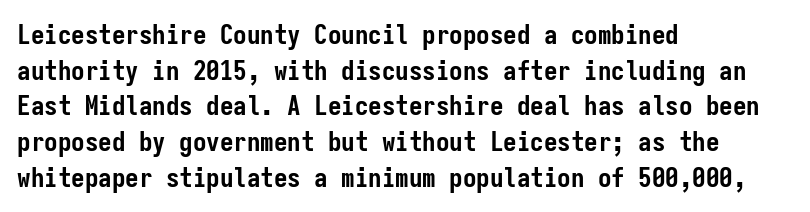
A typesetter would call this leading conventional body-copy spacing. Standard letterfit; no display-style spreading of the glyphs. The axis of the letterforms is exactly vertical. Typeset ragged right — the left edge is the straight one. Clear beneath every line of the passage. Each glyph is drawn with heavy, bold strokes.
